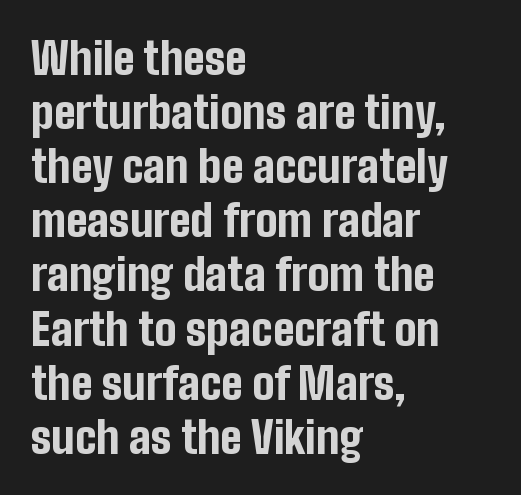
Q: Is the text bold? A: Yes.
Q: Is the text italic (slanted)? A: No, it is upright.
Q: Is the typeface a serif or a sans-serif typeface? A: Sans-serif.
Q: Is the text underlined? A: No.
Q: How is the paragraph aligned? A: Left-aligned.
Q: Is the spacing between letters normal or unusually wide? A: Normal.
Q: Width (condensed, normal, or wide)? A: Condensed.
Q: Stroke contrast? A: Low.
Q: x-height? A: Medium.
Q: Monospaced? A: No.
